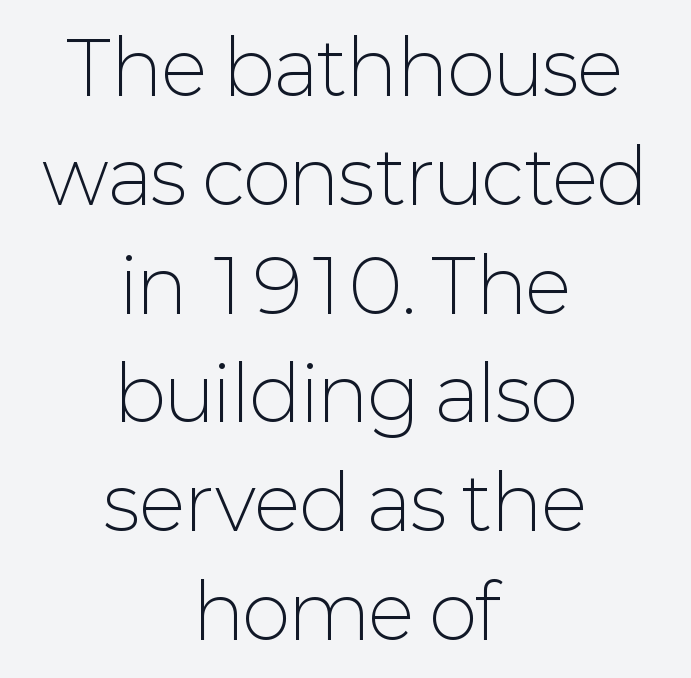
Q: Is the text bold? A: No.
Q: Is the text italic (slanted)? A: No, it is upright.
Q: Is the typeface a serif or a sans-serif typeface? A: Sans-serif.
Q: Is the text underlined? A: No.
Q: How is the paragraph aligned? A: Centered.
Q: Is the spacing between letters normal or unusually wide? A: Normal.
Q: Is the spacing between lines tight, normal or loose? A: Normal.
Q: Width (condensed, normal, or wide)? A: Normal.
Q: Stroke contrast? A: Low.
Q: x-height? A: Medium.
Q: Monospaced? A: No.
